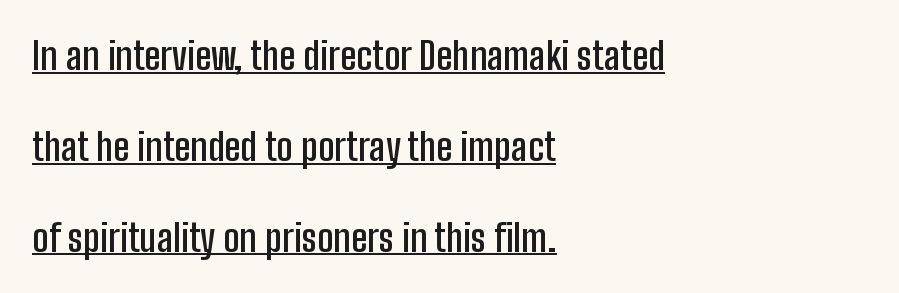
Baseline-to-baseline distance is far greater than the letter height. The passage shown is semibold, sitting just below true bold. Regarding serifs, this sample does without them. Glyph-to-glyph distance matches everyday printed text. The passage is arranged the way most books set body copy — flush left. Upright lettering throughout.
